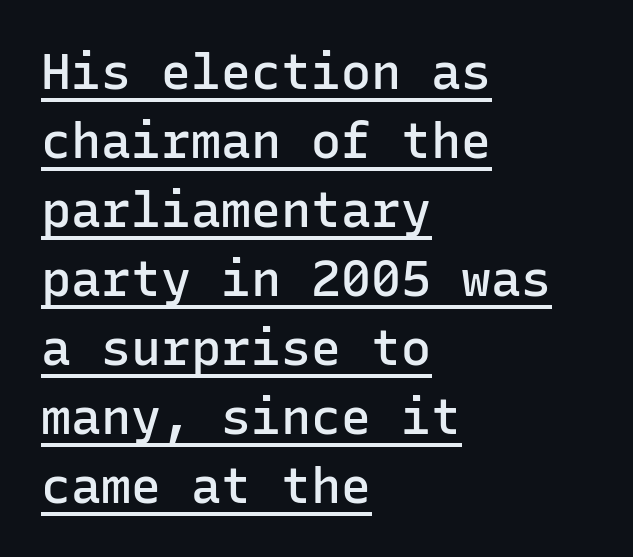
Q: Is the text bold? A: Semi-bold.
Q: Is the text italic (slanted)? A: No, it is upright.
Q: Is the typeface a serif or a sans-serif typeface? A: Sans-serif.
Q: Is the text underlined? A: Yes.
Q: How is the paragraph aligned? A: Left-aligned.
Q: Is the spacing between letters normal or unusually wide? A: Normal.
Q: Is the spacing between lines tight, normal or loose? A: Normal.
Q: Width (condensed, normal, or wide)? A: Normal.
Q: Stroke contrast? A: Low.
Q: x-height? A: Medium.
Q: Monospaced? A: Yes.
